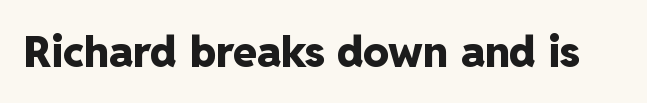
{"serif": "no", "italic": "no", "bold": "yes", "weight": "heavy", "width": "normal", "stroke_contrast": "low", "x_height": "medium", "monospaced": "no", "underline": "no", "letter_spacing": "normal", "letter_spacing_em": 0.0, "glyph_px": 43}
